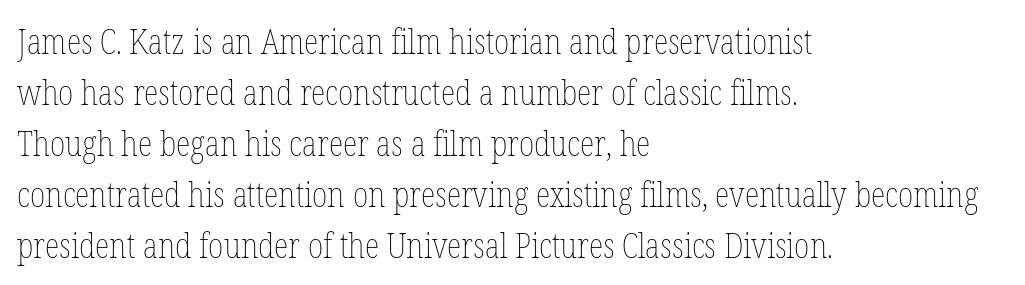
Q: Is the text bold? A: No.
Q: Is the text italic (slanted)? A: No, it is upright.
Q: Is the text underlined? A: No.
Q: How is the paragraph aligned? A: Left-aligned.
Q: Is the spacing between letters normal or unusually wide? A: Normal.
Q: Is the spacing between lines tight, normal or loose? A: Normal.
Q: Width (condensed, normal, or wide)? A: Condensed.
Q: Stroke contrast? A: Low.
Q: x-height? A: Medium.
Q: Monospaced? A: No.
